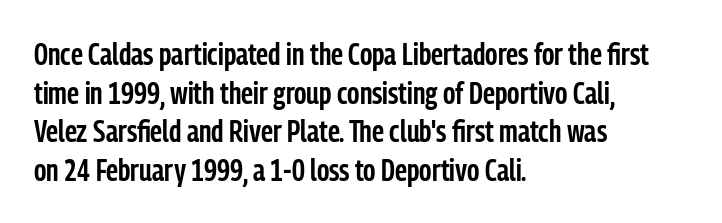
{"serif": "no", "italic": "no", "bold": "semi", "weight": "semibold", "width": "condensed", "stroke_contrast": "low", "x_height": "medium", "monospaced": "no", "underline": "no", "align": "left", "line_spacing": "normal", "line_spacing_ratio": 1.25, "letter_spacing": "normal", "letter_spacing_em": 0.0, "glyph_px": 31}
